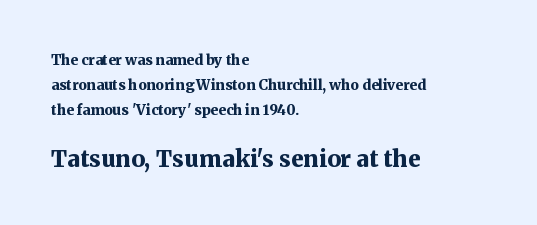
The image shows 23 px bold type, upright; set left-aligned, line spacing 1.77x, normal letter spacing, not underlined; the second (bottom) block is 1.64x larger.
